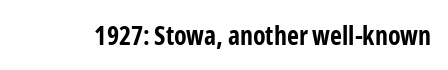
Only glyphs here, with clear space below each row. Rendered with straight, roman letterforms. The glyphs have the mass of a bold cut. Observe the ordinary spacing: letters are neighbours, not strangers.
